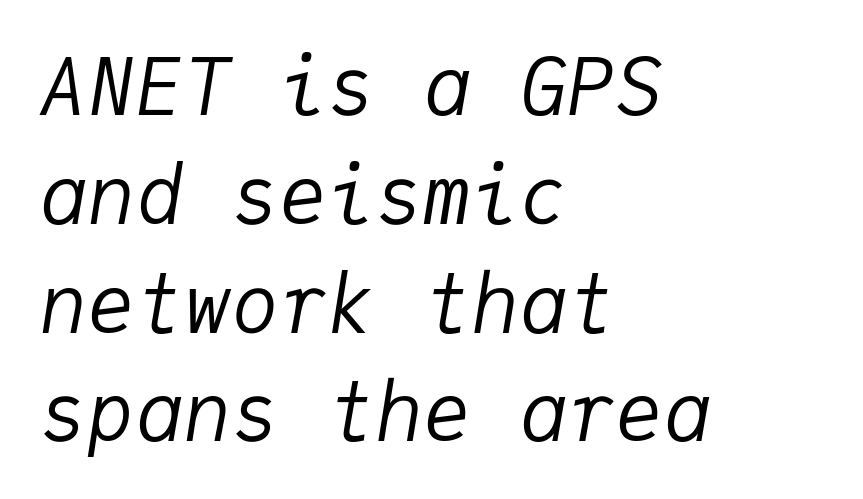
The image shows 80 px regular-weight type, italic (leaning right), monospaced; set left-aligned, normal line spacing (1.36x), normal letter spacing, not underlined; low stroke contrast and a medium x-height.
